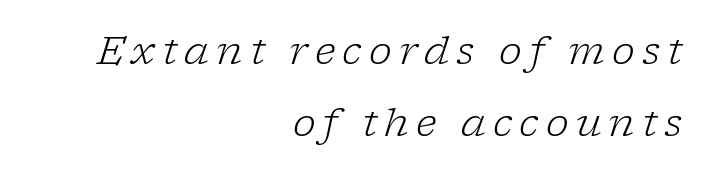
The image shows 39 px light serif type, italic (leaning right); set right-aligned, line spacing 1.85x, not underlined; low stroke contrast and a medium x-height.
